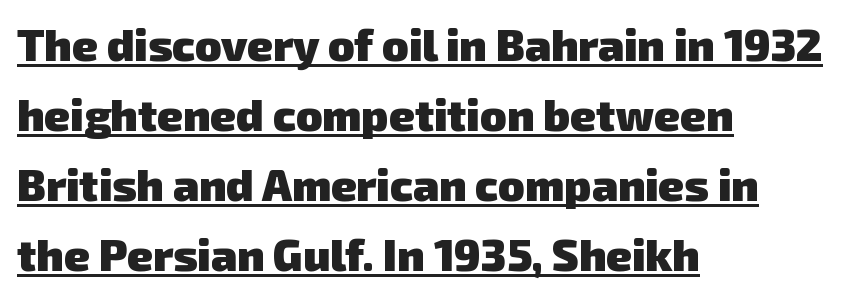
One glance says typical: line gaps are just what's usual. Plenty of ink on the page — the face is bold. These lines are rendered in a variable-pitch font. Typographically, this falls in the sans-serif category. These characters rest on top of a visible drawn line.
